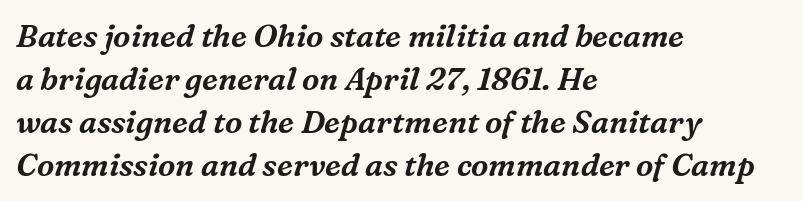
Q: Is the text italic (slanted)? A: Yes, it leans right by about 16 degrees.
Q: Is the typeface a serif or a sans-serif typeface? A: Serif.
Q: Is the text underlined? A: No.
Q: How is the paragraph aligned? A: Left-aligned.
Q: Is the spacing between letters normal or unusually wide? A: Normal.
Q: Is the spacing between lines tight, normal or loose? A: Normal.
Q: Width (condensed, normal, or wide)? A: Normal.
Q: Stroke contrast? A: Medium.
Q: x-height? A: Medium.
Q: Monospaced? A: No.
